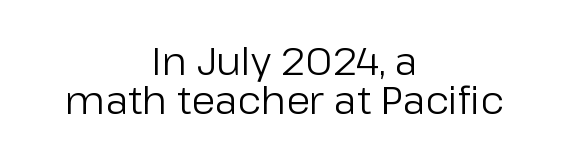
You can tell it's not italic because the verticals are truly vertical. Think standard paragraph weight, or any step lighter than that. Look at the tracking — it's just the regular setting, nothing added. Bare-footed words on every line. This rendering employs a face without finishing strokes, i.e., a sans-serif. Proportional: the letters do not fall into vertical columns.
